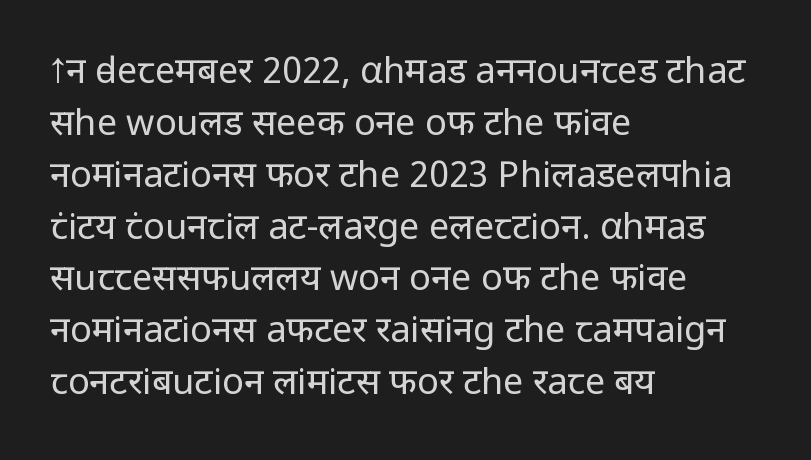
Just letters on the line, the space beneath them empty. Teacher's note: observe the even left margin — that is flush-left alignment. The line texture is even and compact thanks to regular tracking. This block has exactly the height ordinary leading produces. Is the type heavy? It reads as light-to-regular instead. The font's upright variant was chosen for this text.
